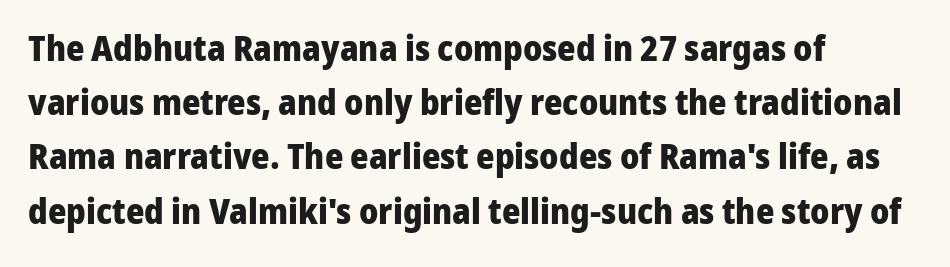
The image shows 35 px heavy sans-serif type, upright; set left-aligned, normal line spacing (1.55x), normal letter spacing, not underlined; low stroke contrast and a medium x-height.
